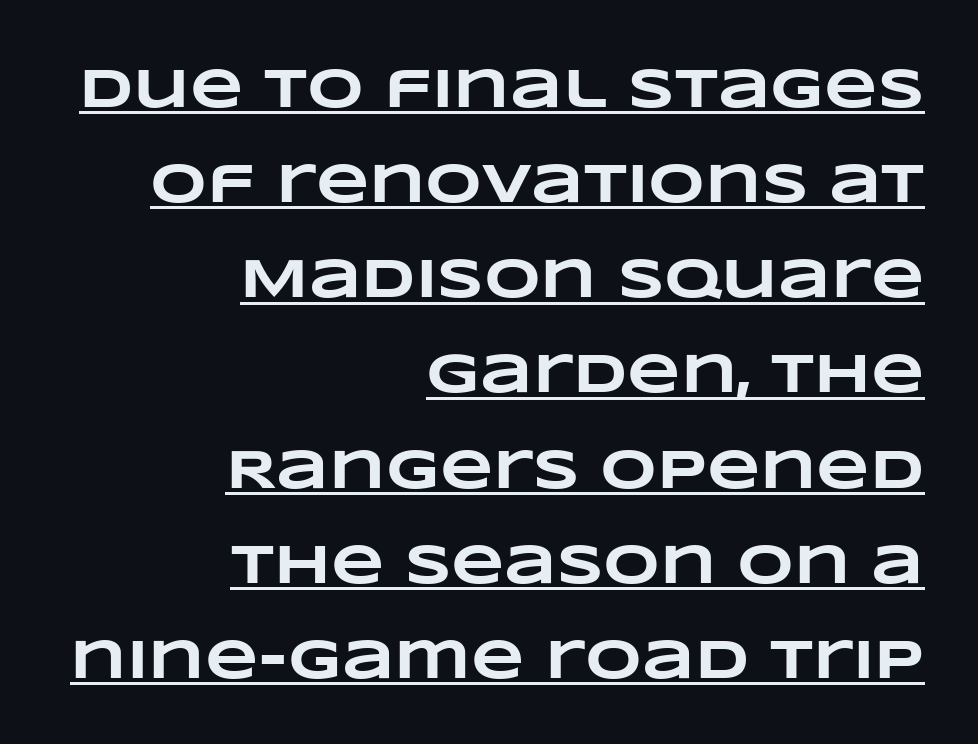
Q: Is the text bold? A: Yes.
Q: Is the text underlined? A: Yes.
Q: How is the paragraph aligned? A: Right-aligned.
Q: Is the spacing between letters normal or unusually wide? A: Normal.
Q: Width (condensed, normal, or wide)? A: Wide.
Q: Stroke contrast? A: Low.
Q: x-height? A: Large.
Q: Monospaced? A: No.
